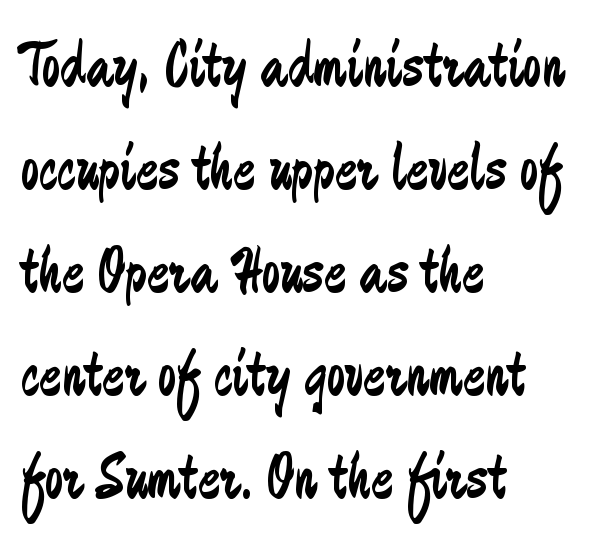
Spacing between characters is what you'd get straight out of the box. Leading: standard. Each letter keeps its own natural width here, so spacing adapts to shape.
